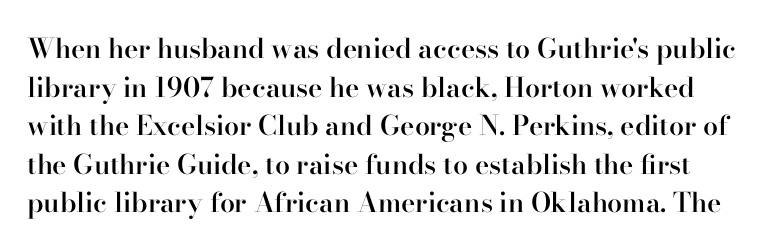
{"italic": "no", "bold": "semi", "underline": "no", "line_spacing": "normal", "line_spacing_ratio": 1.43, "letter_spacing": "normal", "letter_spacing_em": 0.0, "glyph_px": 27}
